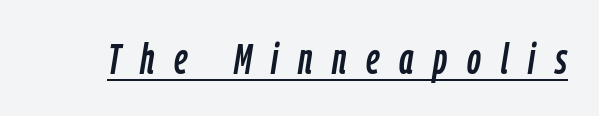
{"italic": "yes", "lean": "right", "slant_degrees": 9, "width": "condensed", "stroke_contrast": "low", "x_height": "medium", "monospaced": "no", "underline": "yes", "letter_spacing": "wide", "letter_spacing_em": 0.46, "glyph_px": 43}
